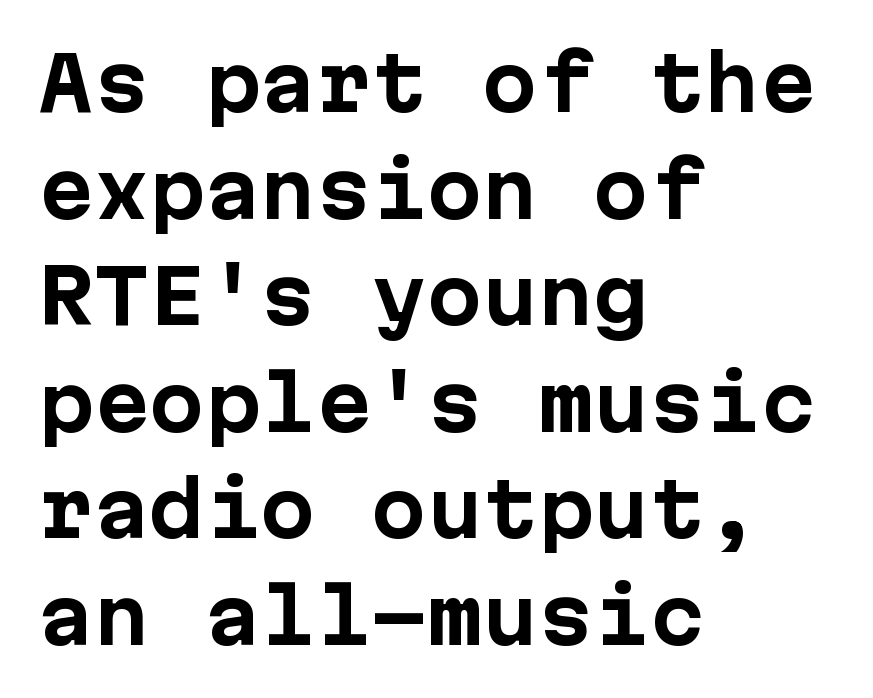
{"serif": "no", "italic": "no", "bold": "yes", "weight": "bold", "width": "normal", "stroke_contrast": "low", "x_height": "medium", "underline": "no", "align": "left", "line_spacing": "normal", "line_spacing_ratio": 1.44, "letter_spacing": "normal", "letter_spacing_em": 0.0, "glyph_px": 74}
